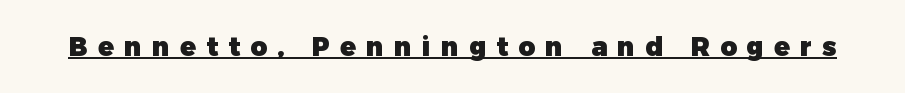
{"italic": "no", "bold": "yes", "underline": "yes", "letter_spacing": "wide", "letter_spacing_em": 0.39, "glyph_px": 26}
